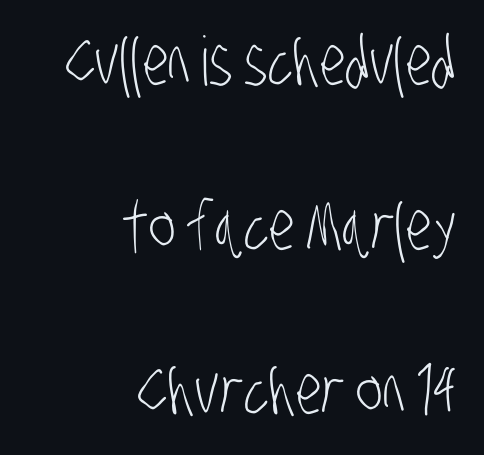
The type is set solid horizontally, with unmodified tracking. Vertically, the passage feels expansive, rows floating well apart. The typesetter chose a ragged-left arrangement here. The strip under each line holds only bare page. Each letter keeps its own natural width here, so spacing adapts to shape. This rendering employs a face without finishing strokes, i.e., a sans-serif.
